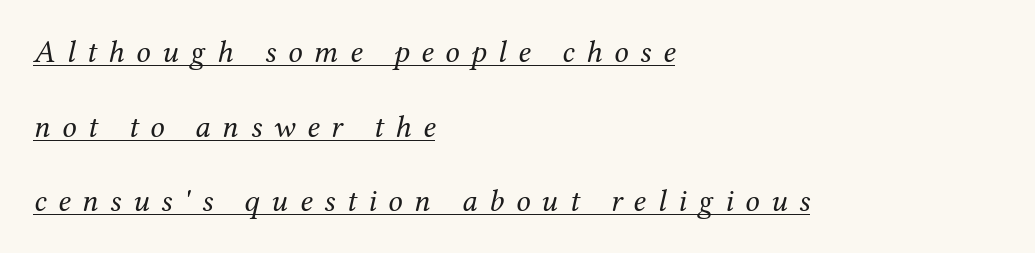
This is serif lettering, the kind often seen in printed books. The string is rendered with underlining switched on. Whoever set this chose breathing room over compactness in the vertical rhythm. Observe the wide spacing: letters keep a clear distance from each other. The face used here is proportionally spaced, like ordinary book or web type. These lines were composed using italics.
